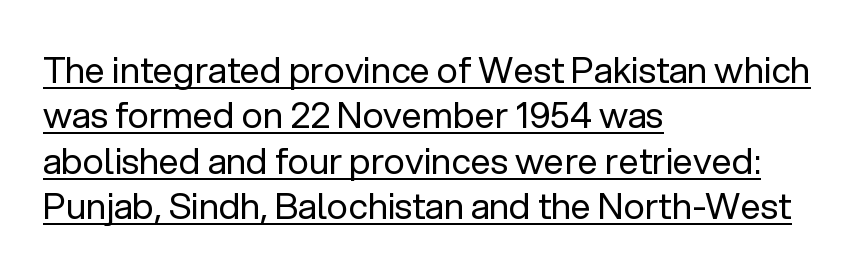
Q: Is the text bold? A: No.
Q: Is the text italic (slanted)? A: No, it is upright.
Q: Is the typeface a serif or a sans-serif typeface? A: Sans-serif.
Q: Is the text underlined? A: Yes.
Q: How is the paragraph aligned? A: Left-aligned.
Q: Is the spacing between letters normal or unusually wide? A: Normal.
Q: Is the spacing between lines tight, normal or loose? A: Normal.
Q: Width (condensed, normal, or wide)? A: Normal.
Q: Stroke contrast? A: Low.
Q: x-height? A: Medium.
Q: Monospaced? A: No.
